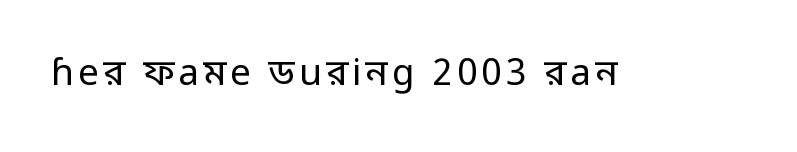
Q: Is the text bold? A: No.
Q: Is the text italic (slanted)? A: No, it is upright.
Q: Is the typeface a serif or a sans-serif typeface? A: Sans-serif.
Q: Is the text underlined? A: No.
Q: Width (condensed, normal, or wide)? A: Normal.
Q: Stroke contrast? A: Low.
Q: x-height? A: Medium.
Q: Monospaced? A: No.
